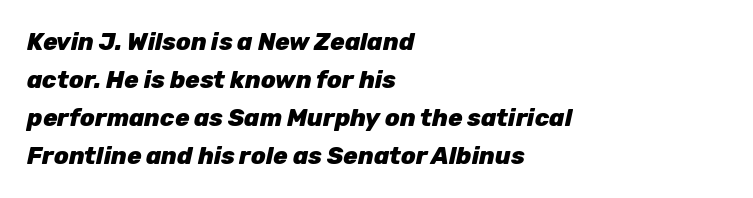
{"italic": "yes", "lean": "right", "slant_degrees": 12, "bold": "yes", "underline": "no", "align": "left", "line_spacing": "normal", "line_spacing_ratio": 1.59, "letter_spacing": "normal", "letter_spacing_em": 0.0, "glyph_px": 24}
